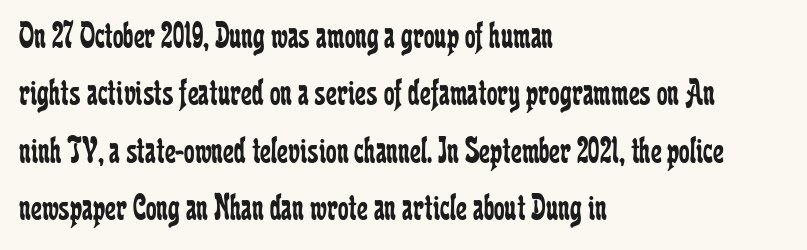
{"serif": "yes", "italic": "no", "bold": "no", "weight": "regular", "width": "condensed", "stroke_contrast": "low", "x_height": "medium", "monospaced": "no", "underline": "no", "align": "left", "line_spacing": "normal", "line_spacing_ratio": 1.51, "letter_spacing": "normal", "letter_spacing_em": 0.0, "glyph_px": 38}
